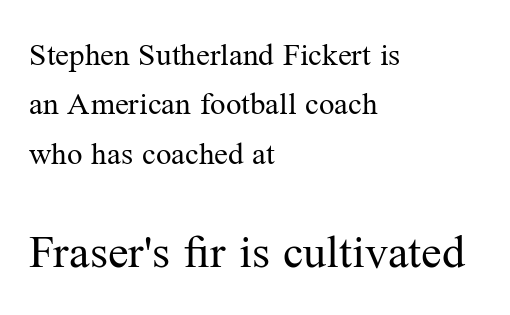
Q: Is the text bold? A: No.
Q: Is the text italic (slanted)? A: No, it is upright.
Q: Is the typeface a serif or a sans-serif typeface? A: Serif.
Q: Is the text underlined? A: No.
Q: How is the paragraph aligned? A: Left-aligned.
Q: Is the spacing between letters normal or unusually wide? A: Normal.
Q: Is the spacing between lines tight, normal or loose? A: Normal.
Q: Which block of text is set in a larger size, the first (top) or the second (bottom)? A: The second (bottom) one.
Q: Width (condensed, normal, or wide)? A: Normal.
Q: Stroke contrast? A: Medium.
Q: x-height? A: Medium.
Q: Monospaced? A: No.
